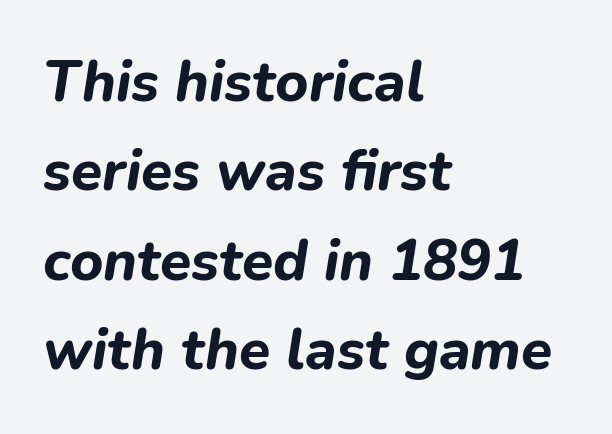
{"italic": "yes", "lean": "right", "slant_degrees": 9, "bold": "yes", "weight": "bold", "width": "normal", "stroke_contrast": "low", "x_height": "medium", "monospaced": "no", "underline": "no", "align": "left", "line_spacing": "normal", "line_spacing_ratio": 1.57, "letter_spacing": "normal", "letter_spacing_em": 0.0, "glyph_px": 57}
